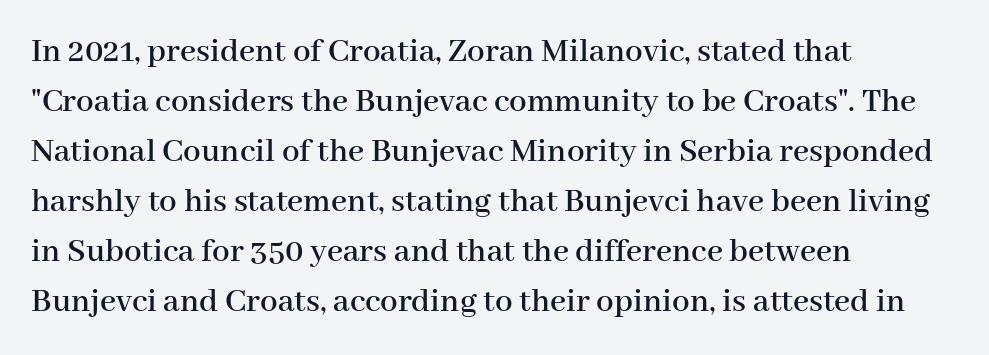
Line beginnings align vertically; line endings do not. Each new line begins a customary step beneath the previous one. Stroke terminals: seriffed. The specimen omits any rule beneath the text block's lines.
